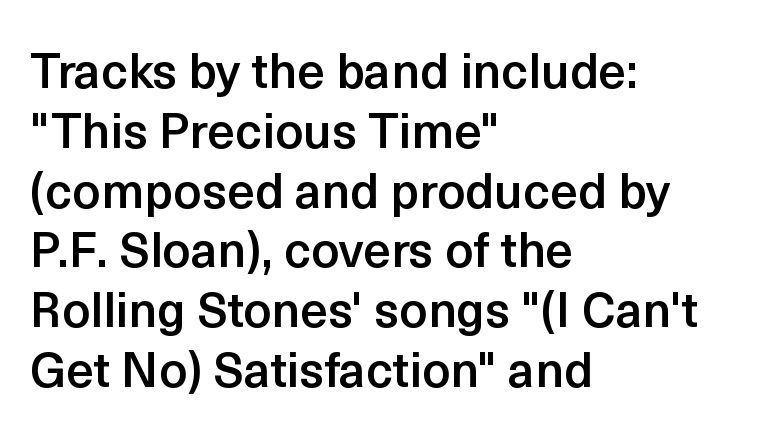
The image shows 49 px semibold sans-serif type, upright; set left-aligned, line spacing 1.22x, normal letter spacing, not underlined; a medium x-height.
